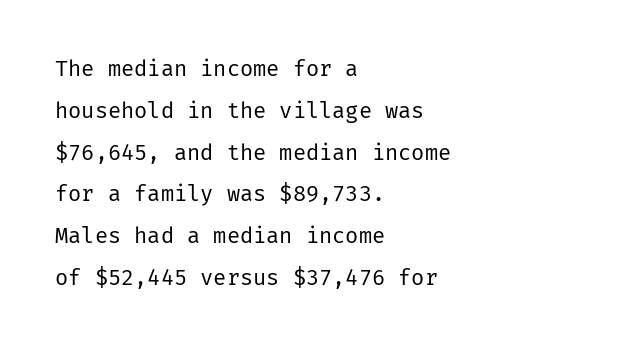
{"italic": "no", "bold": "no", "underline": "no", "align": "left", "line_spacing": "loose", "line_spacing_ratio": 1.9, "letter_spacing": "normal", "letter_spacing_em": 0.0, "glyph_px": 22}
